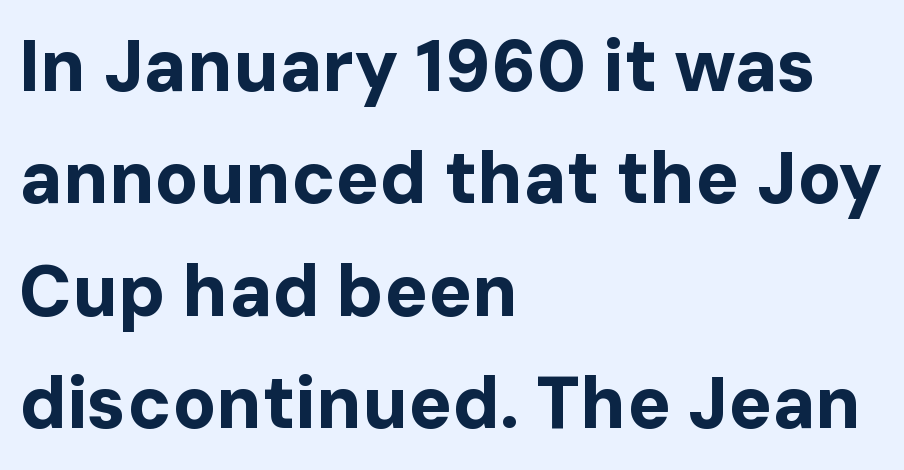
The image shows 72 px bold sans-serif type, upright; set left-aligned, normal line spacing (1.56x), normal letter spacing, not underlined; low stroke contrast and a medium x-height.
